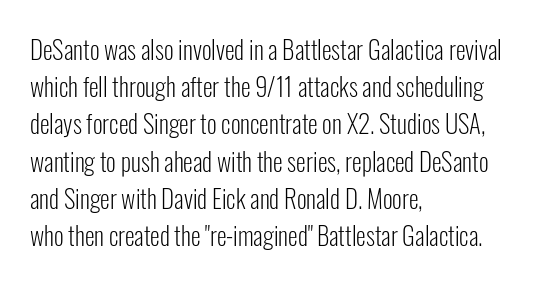
Each new line begins a customary step beneath the previous one. In CSS terms this would be text-align: left. Every character sits straight up, as roman type does. Inter-character spacing is left at the font's built-in metrics.
